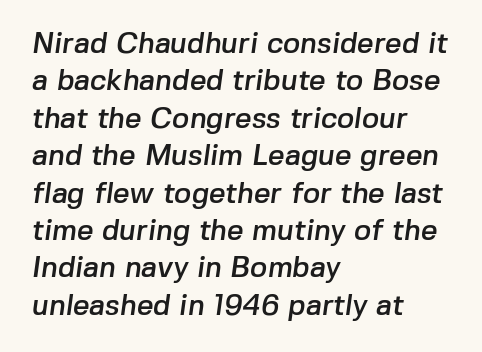
{"serif": "no", "width": "normal", "stroke_contrast": "low", "x_height": "medium", "monospaced": "no", "underline": "no", "align": "left", "line_spacing": "normal", "line_spacing_ratio": 1.29, "letter_spacing": "normal", "letter_spacing_em": 0.0, "glyph_px": 29}
